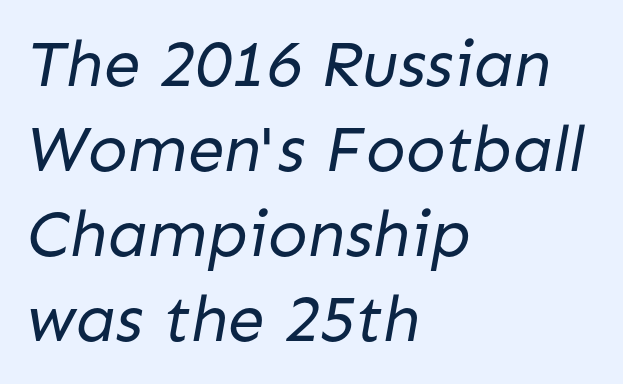
Q: Is the text bold? A: No.
Q: Is the typeface a serif or a sans-serif typeface? A: Sans-serif.
Q: Is the text underlined? A: No.
Q: How is the paragraph aligned? A: Left-aligned.
Q: Is the spacing between letters normal or unusually wide? A: Normal.
Q: Is the spacing between lines tight, normal or loose? A: Normal.
Q: Width (condensed, normal, or wide)? A: Normal.
Q: Stroke contrast? A: Low.
Q: x-height? A: Medium.
Q: Monospaced? A: No.
